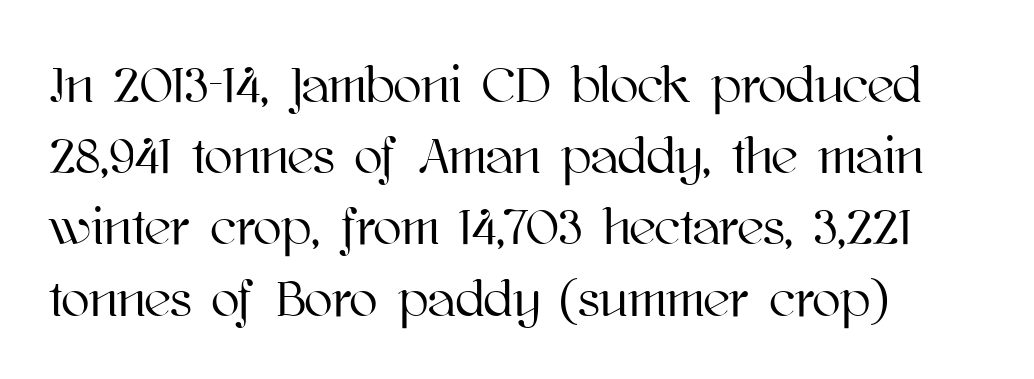
When letters stand straight like this, we call the style roman or upright. Alignment: flush left. Does the leading feel generous? No, just average. Underline: absent. These lines are rendered in a variable-pitch font. The horizontal fit of the characters is conventional and even.
